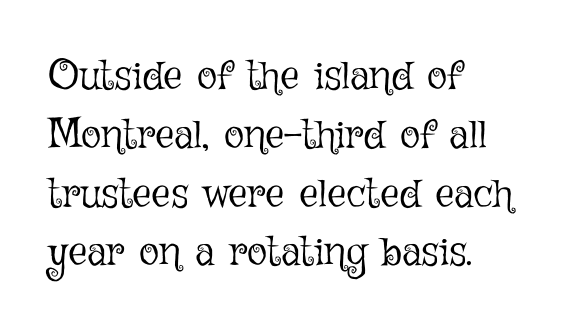
Q: Is the text bold? A: No.
Q: Is the text italic (slanted)? A: No, it is upright.
Q: Is the text underlined? A: No.
Q: How is the paragraph aligned? A: Left-aligned.
Q: Is the spacing between letters normal or unusually wide? A: Normal.
Q: Is the spacing between lines tight, normal or loose? A: Normal.
Q: Width (condensed, normal, or wide)? A: Normal.
Q: Stroke contrast? A: Low.
Q: x-height? A: Medium.
Q: Monospaced? A: No.
